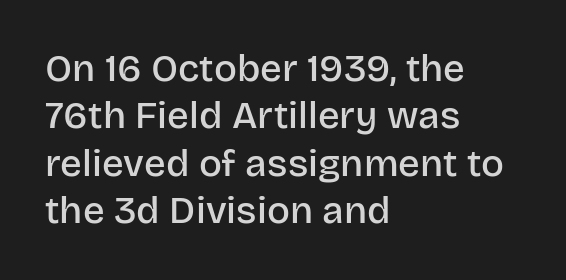
Q: Is the text bold? A: Semi-bold.
Q: Is the text italic (slanted)? A: No, it is upright.
Q: Is the typeface a serif or a sans-serif typeface? A: Sans-serif.
Q: Is the text underlined? A: No.
Q: How is the paragraph aligned? A: Left-aligned.
Q: Is the spacing between letters normal or unusually wide? A: Normal.
Q: Is the spacing between lines tight, normal or loose? A: Normal.
Q: Width (condensed, normal, or wide)? A: Normal.
Q: Stroke contrast? A: Low.
Q: x-height? A: Large.
Q: Monospaced? A: No.
